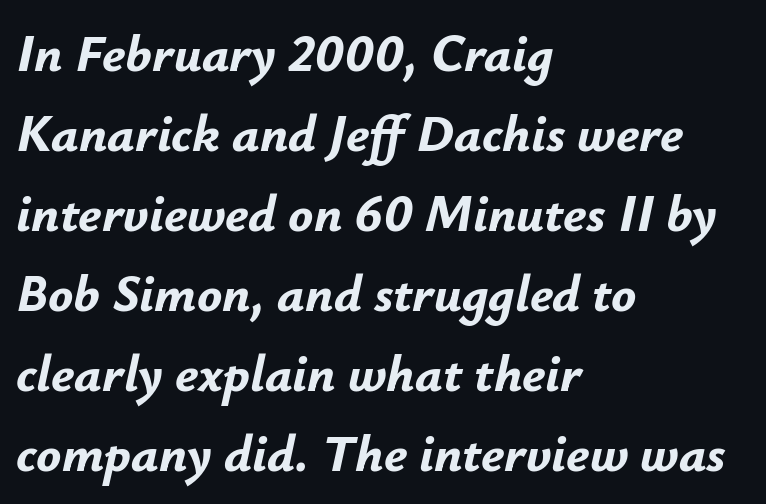
Q: Is the text bold? A: Yes.
Q: Is the text italic (slanted)? A: Yes, it leans right by about 12 degrees.
Q: Is the text underlined? A: No.
Q: How is the paragraph aligned? A: Left-aligned.
Q: Is the spacing between letters normal or unusually wide? A: Normal.
Q: Is the spacing between lines tight, normal or loose? A: Normal.
Q: Width (condensed, normal, or wide)? A: Normal.
Q: Stroke contrast? A: Low.
Q: x-height? A: Small.
Q: Monospaced? A: No.
